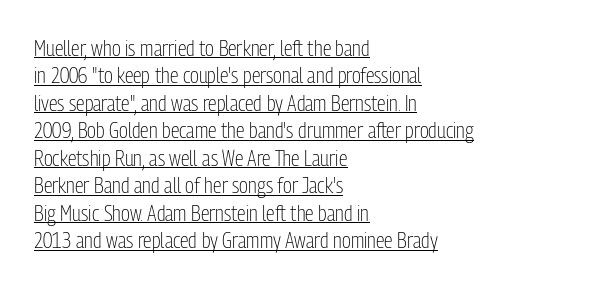
{"italic": "no", "bold": "no", "underline": "yes", "align": "left", "line_spacing": "normal", "line_spacing_ratio": 1.25, "letter_spacing": "normal", "letter_spacing_em": 0.0, "glyph_px": 22}
